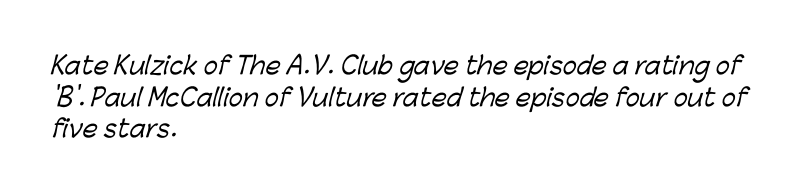
{"underline": "no", "align": "left", "line_spacing": "normal", "line_spacing_ratio": 1.32, "letter_spacing": "normal", "letter_spacing_em": 0.0, "glyph_px": 24}
